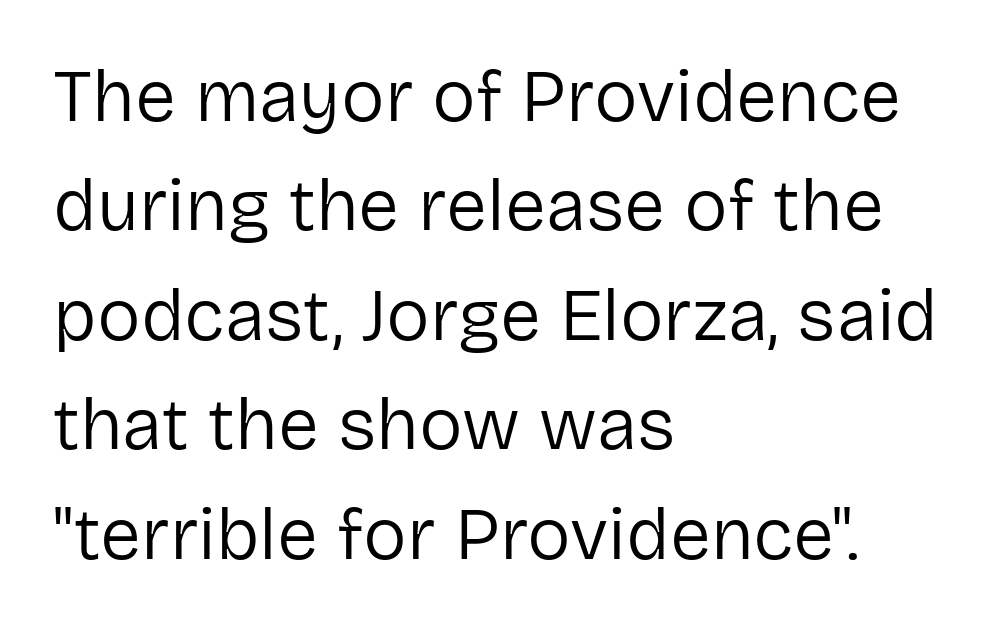
The image shows 73 px regular-weight sans-serif type, upright; set left-aligned, normal line spacing (1.5x), normal letter spacing, not underlined; low stroke contrast and a medium x-height.
